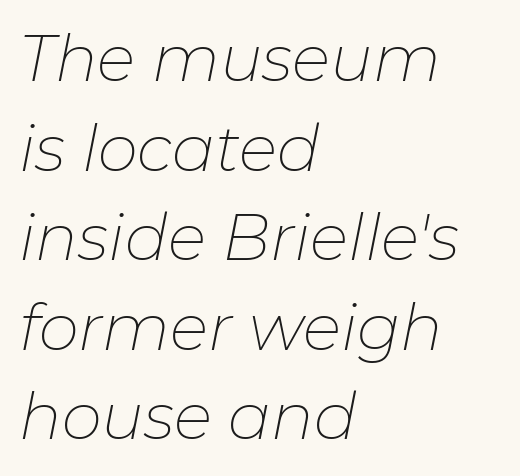
The image shows 64 px thin type, italic (leaning right); set left-aligned, normal line spacing (1.4x), normal letter spacing, not underlined; low stroke contrast and a medium x-height.
